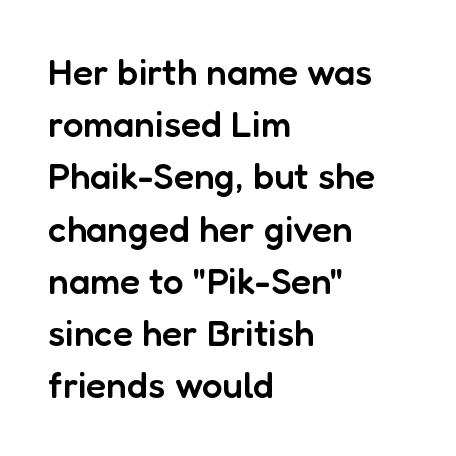
The face used here is a sans, in the tradition of grotesques and geometrics. Looks like regular typesetting: each glyph gets only the width it needs. Reading down the column, the eye jumps a familiar distance to each next line. The lines in this sample share a left origin and differ only in where they stop. What weight is shown? A semibold, between regular and bold. Nobody touched the tracking dial on this one.
